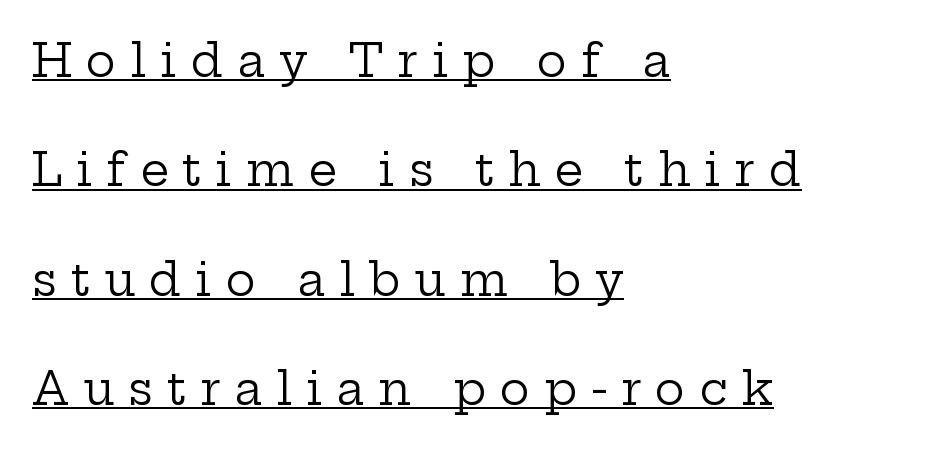
Q: Is the text bold? A: No.
Q: Is the text italic (slanted)? A: No, it is upright.
Q: Is the typeface a serif or a sans-serif typeface? A: Serif.
Q: Is the text underlined? A: Yes.
Q: How is the paragraph aligned? A: Left-aligned.
Q: Is the spacing between letters normal or unusually wide? A: Unusually wide.
Q: Is the spacing between lines tight, normal or loose? A: Loose.
Q: Width (condensed, normal, or wide)? A: Wide.
Q: Stroke contrast? A: Low.
Q: x-height? A: Medium.
Q: Monospaced? A: No.
